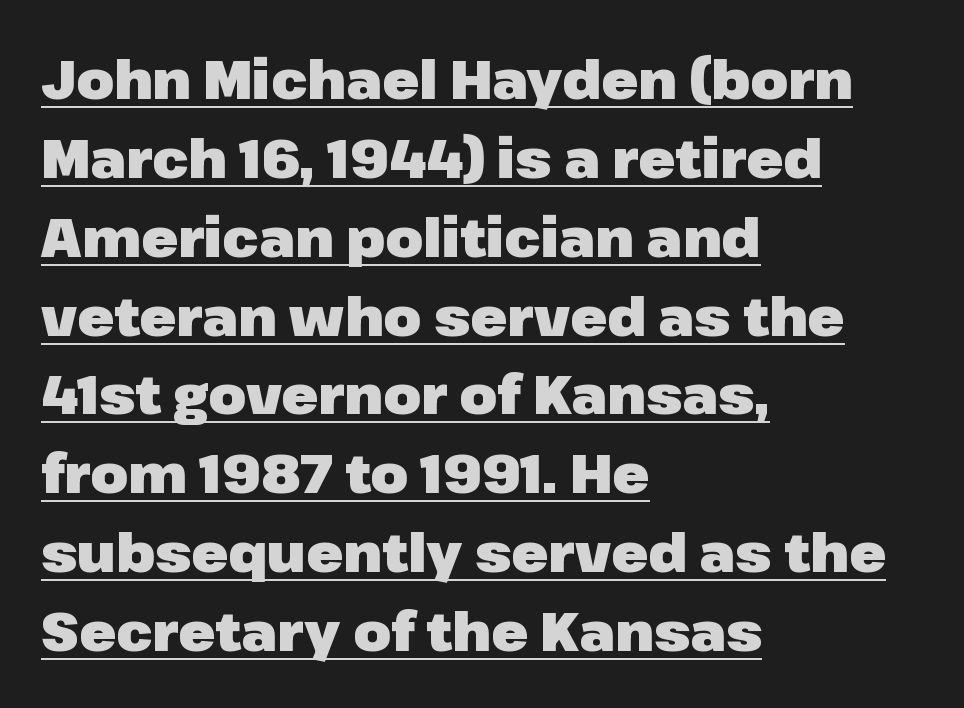
The image shows 54 px heavy sans-serif type, upright; set left-aligned, normal line spacing (1.46x), normal letter spacing, underlined; low stroke contrast and a medium x-height.
